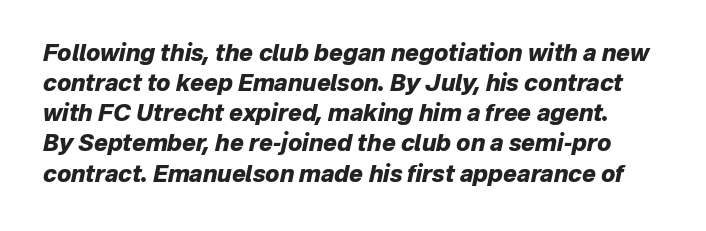
The image shows 23 px bold type, italic (leaning right); set normal line spacing (1.31x), normal letter spacing, not underlined.
